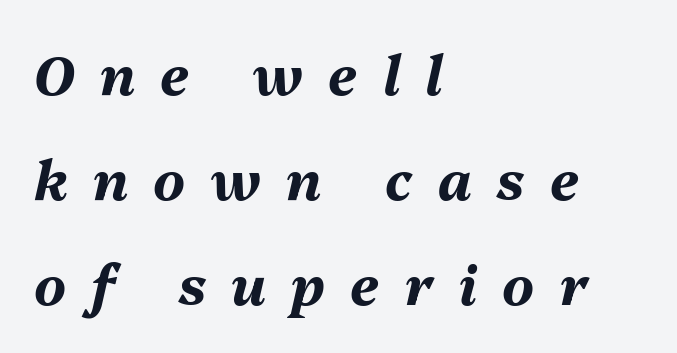
Is this a fixed-width face? No — the glyphs have proportional, varying widths. Slant detected: the letters are inclined. The letters are bold, with thick, heavy strokes. The rendering anchors every line to the left-hand side.
